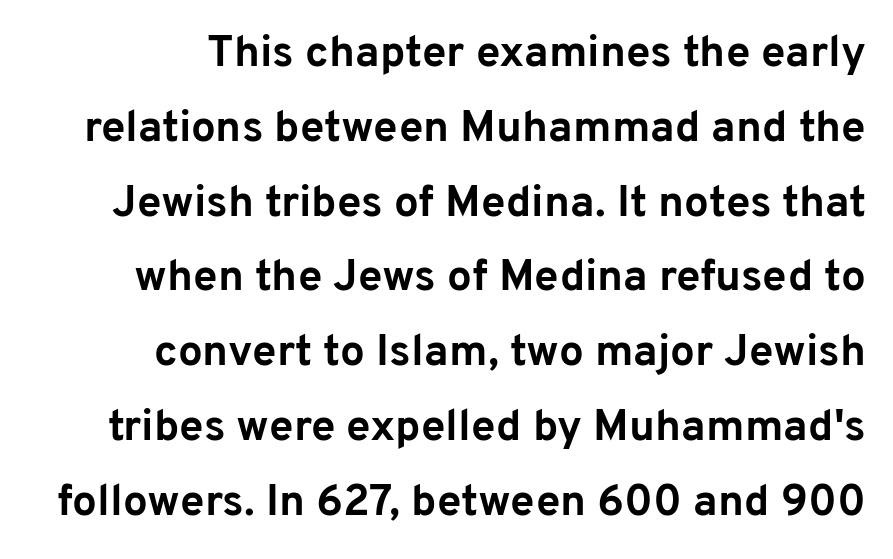
{"serif": "no", "italic": "no", "bold": "yes", "weight": "bold", "width": "normal", "stroke_contrast": "low", "x_height": "medium", "monospaced": "no", "underline": "no", "align": "right", "line_spacing": "normal", "line_spacing_ratio": 1.7, "letter_spacing": "normal", "letter_spacing_em": 0.0, "glyph_px": 44}
